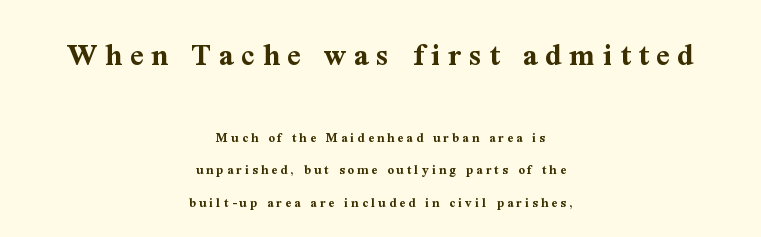
The image shows 33 px bold serif type, upright; set centered, loose line spacing (2.32x), unusually wide letter spacing (+0.23 em), not underlined; the first (top) block is 2.36x larger; medium stroke contrast and a medium x-height.
